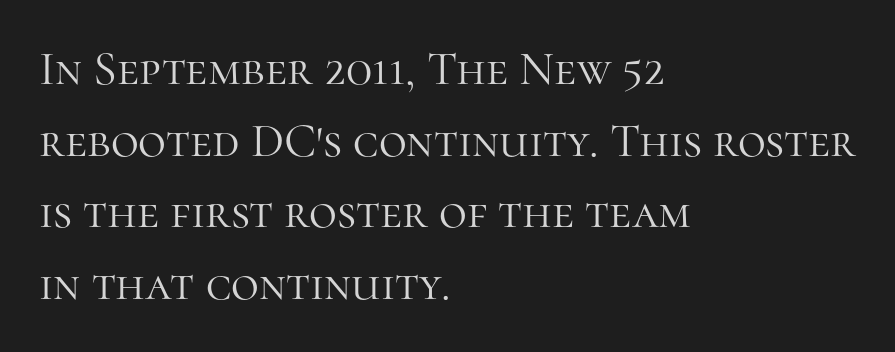
The image shows 48 px light serif type, upright; set left-aligned, normal line spacing (1.49x), normal letter spacing, not underlined; high stroke contrast and a medium x-height.
